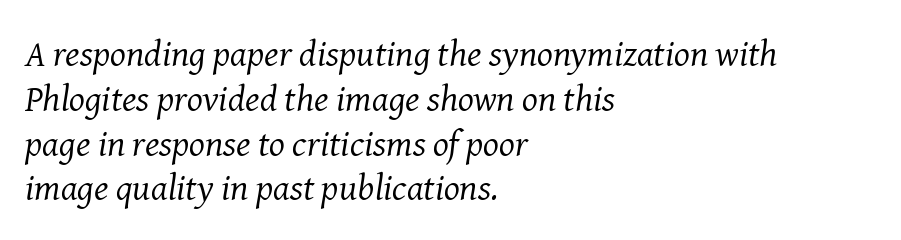
The image shows 37 px regular-weight serif type, italic (leaning right); set left-aligned, line spacing 1.21x, normal letter spacing, not underlined; medium stroke contrast and a medium x-height.
